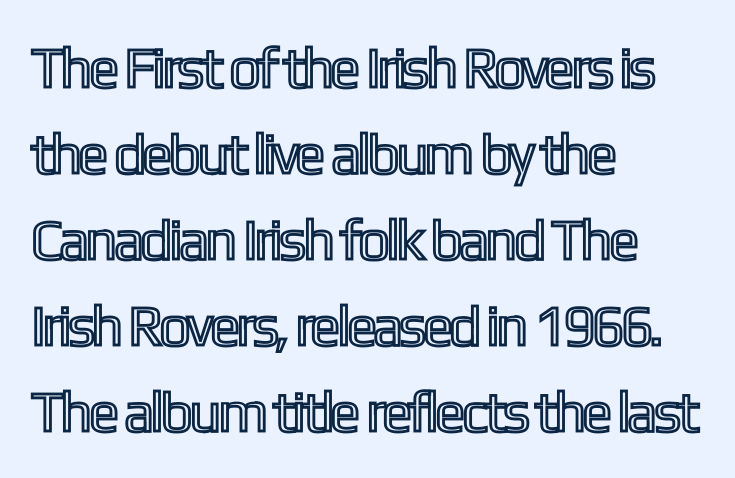
The image shows 57 px condensed type, upright; set left-aligned, normal line spacing (1.51x), normal letter spacing, not underlined; a medium x-height.
